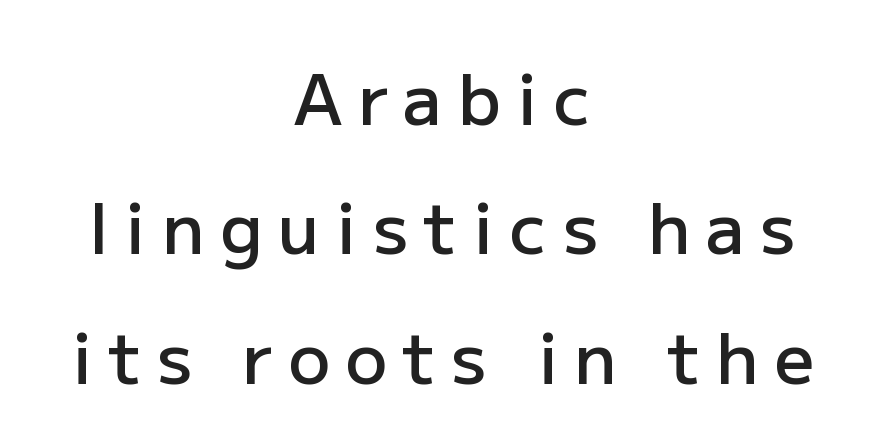
{"serif": "no", "italic": "no", "bold": "semi", "weight": "semibold", "width": "normal", "stroke_contrast": "low", "x_height": "medium", "monospaced": "no", "underline": "no", "align": "center", "line_spacing_ratio": 1.85, "letter_spacing": "wide", "letter_spacing_em": 0.22, "glyph_px": 70}
